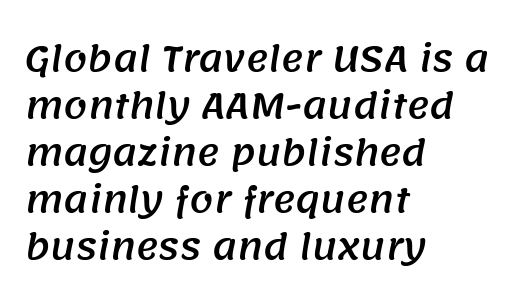
Q: Is the typeface a serif or a sans-serif typeface? A: Sans-serif.
Q: Is the text underlined? A: No.
Q: How is the paragraph aligned? A: Left-aligned.
Q: Is the spacing between letters normal or unusually wide? A: Normal.
Q: Is the spacing between lines tight, normal or loose? A: Normal.
Q: Width (condensed, normal, or wide)? A: Normal.
Q: Stroke contrast? A: Medium.
Q: x-height? A: Large.
Q: Monospaced? A: No.
